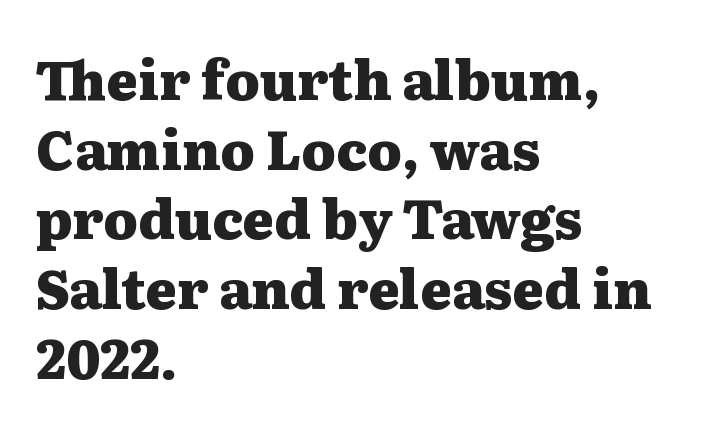
{"serif": "yes", "italic": "no", "bold": "yes", "weight": "heavy", "width": "wide", "stroke_contrast": "medium", "x_height": "medium", "monospaced": "no", "underline": "no", "align": "left", "line_spacing": "normal", "line_spacing_ratio": 1.29, "letter_spacing": "normal", "letter_spacing_em": 0.0, "glyph_px": 54}
